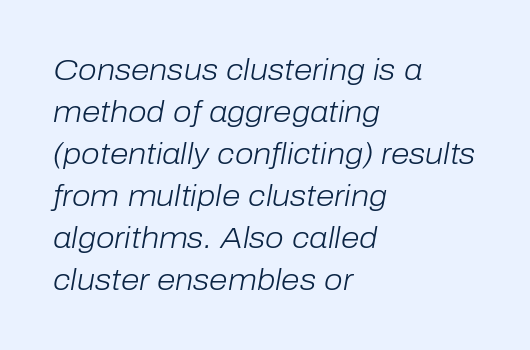
Characters follow at the spacing the type designer built in. Honestly, the row spacing looks completely unremarkable. When letters slant like this, we call the style italic. Counters stay open thanks to moderate or lighter strokes.
